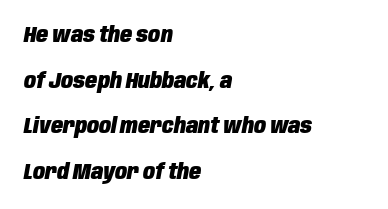
The image shows 22 px bold type, italic (leaning right); set left-aligned, loose line spacing (2.07x), normal letter spacing, not underlined.
